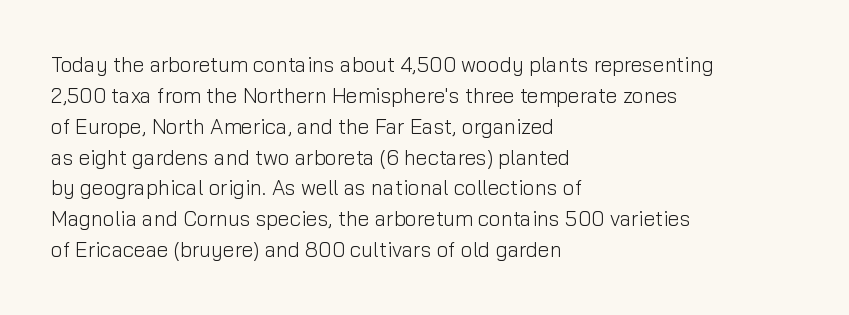
Q: Is the text bold? A: No.
Q: Is the text italic (slanted)? A: No, it is upright.
Q: Is the text underlined? A: No.
Q: How is the paragraph aligned? A: Left-aligned.
Q: Is the spacing between letters normal or unusually wide? A: Normal.
Q: Is the spacing between lines tight, normal or loose? A: Normal.
